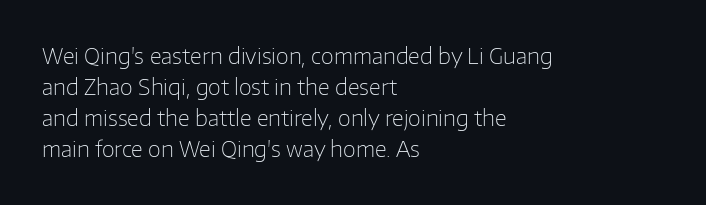
Q: Is the text bold? A: No.
Q: Is the text italic (slanted)? A: No, it is upright.
Q: Is the text underlined? A: No.
Q: How is the paragraph aligned? A: Left-aligned.
Q: Is the spacing between letters normal or unusually wide? A: Normal.
Q: Is the spacing between lines tight, normal or loose? A: Normal.
